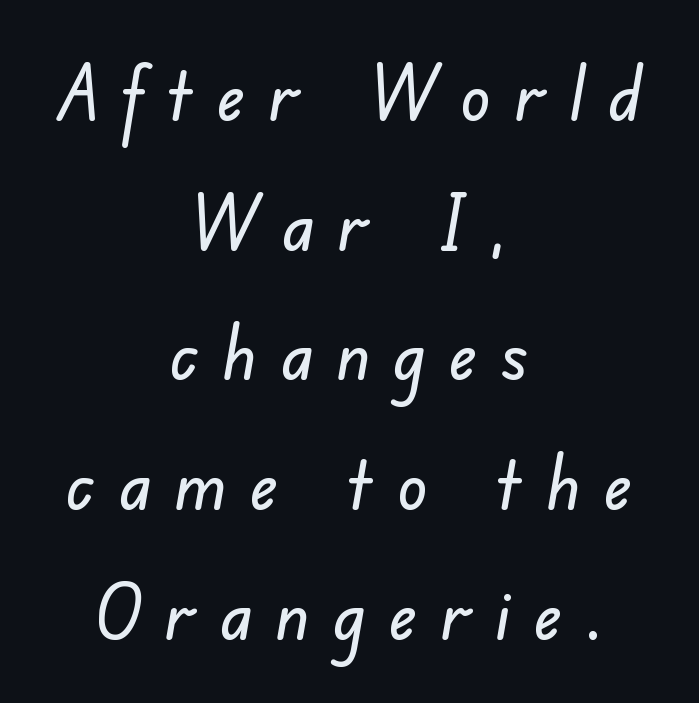
Q: Is the typeface a serif or a sans-serif typeface? A: Sans-serif.
Q: Is the text underlined? A: No.
Q: How is the paragraph aligned? A: Centered.
Q: Is the spacing between letters normal or unusually wide? A: Unusually wide.
Q: Width (condensed, normal, or wide)? A: Normal.
Q: Stroke contrast? A: Low.
Q: x-height? A: Small.
Q: Monospaced? A: No.
